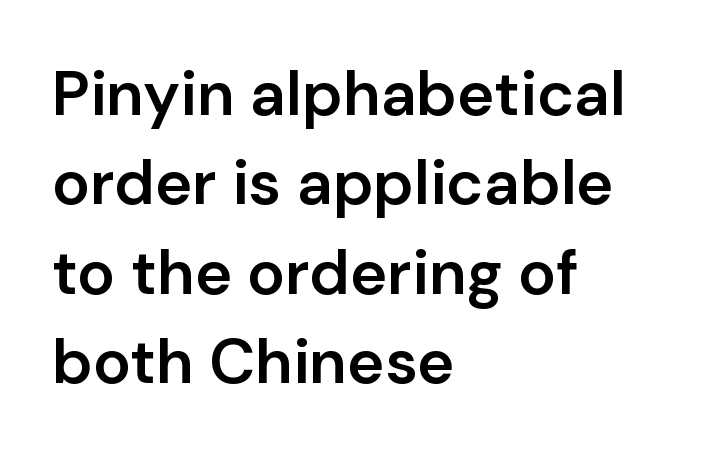
{"serif": "no", "italic": "no", "bold": "semi", "weight": "semibold", "width": "normal", "stroke_contrast": "low", "x_height": "medium", "monospaced": "no", "underline": "no", "align": "left", "line_spacing": "normal", "line_spacing_ratio": 1.42, "letter_spacing": "normal", "letter_spacing_em": 0.0, "glyph_px": 63}
